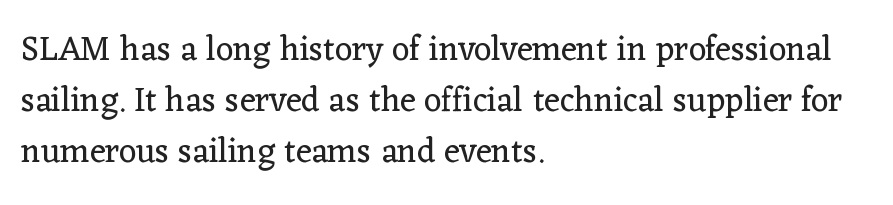
The image shows 34 px regular-weight serif type, upright; set left-aligned, normal line spacing (1.5x), normal letter spacing, not underlined; low stroke contrast and a medium x-height.
